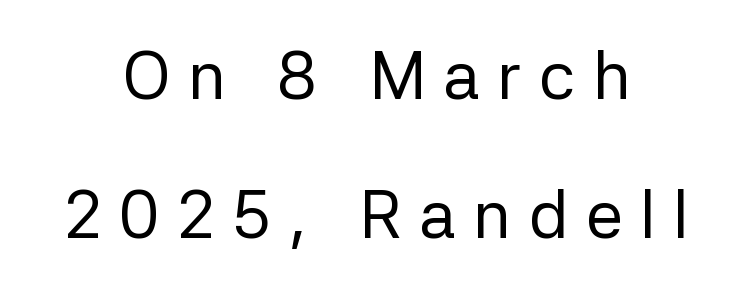
The image shows 67 px regular-weight sans-serif type, upright; set centered, loose line spacing (2.07x), unusually wide letter spacing (+0.26 em), not underlined; low stroke contrast and a medium x-height.
